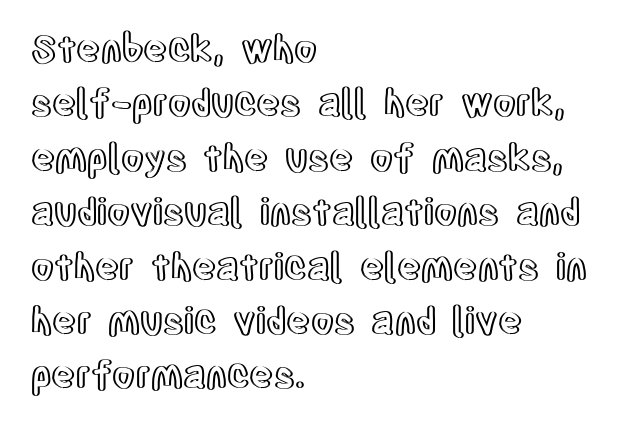
Q: Is the text italic (slanted)? A: No, it is upright.
Q: Is the text underlined? A: No.
Q: How is the paragraph aligned? A: Left-aligned.
Q: Is the spacing between letters normal or unusually wide? A: Normal.
Q: Is the spacing between lines tight, normal or loose? A: Normal.
Q: Width (condensed, normal, or wide)? A: Condensed.
Q: x-height? A: Large.
Q: Monospaced? A: No.
